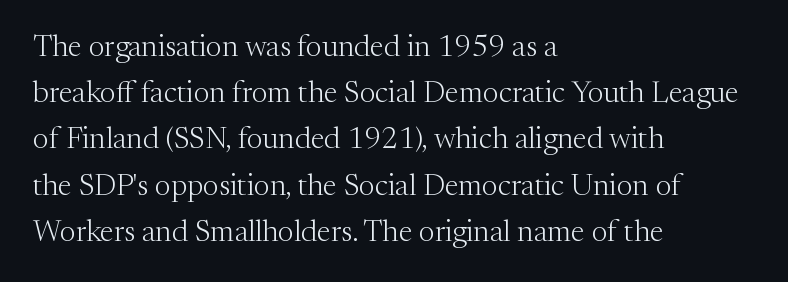
The image shows 30 px light serif type, upright; set left-aligned, normal line spacing (1.54x), normal letter spacing, not underlined; medium stroke contrast and a medium x-height.
